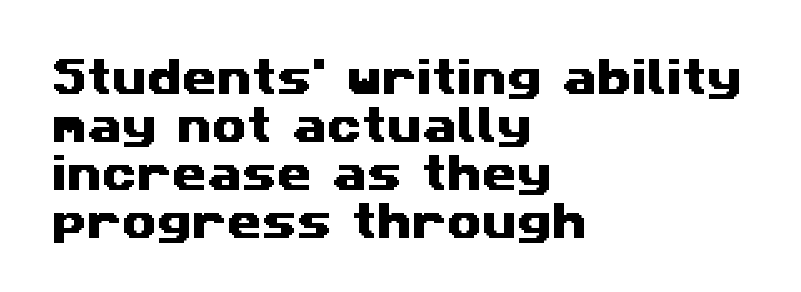
Look at the tracking — it's just the regular setting, nothing added. Compared with a centered layout, this one pins lines to the left instead. The rendering shows plain stroke endings on the letterforms — a sans-serif design. Think of a printed novel: that variable character pitch is what you see here. Beneath every word, the page is bare.
